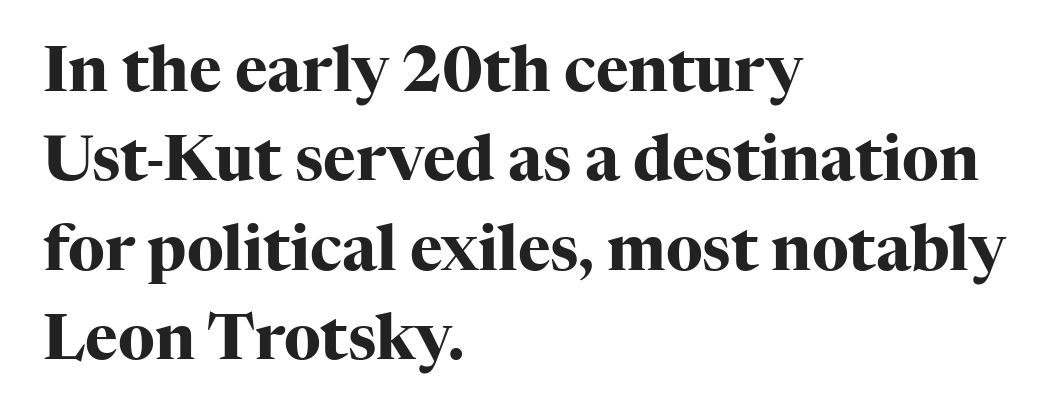
Think of a printed novel: that variable character pitch is what you see here. Is there much room between lines? A standard amount, neither cramped nor airy. Caption: bold face, heavy strokes. These lines are set flush left with a ragged right edge. Vertical strokes here are truly vertical. Unmarked baselines from the first word to the last.
